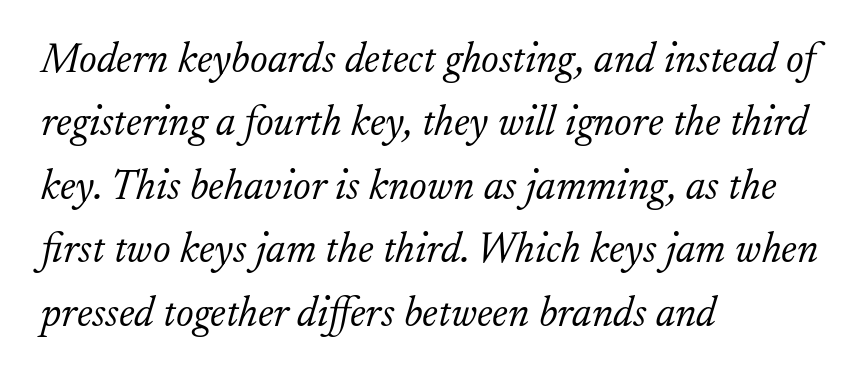
The image shows 42 px light serif type, italic (leaning right); set left-aligned, normal line spacing (1.51x), normal letter spacing, not underlined; low stroke contrast and a small x-height.
